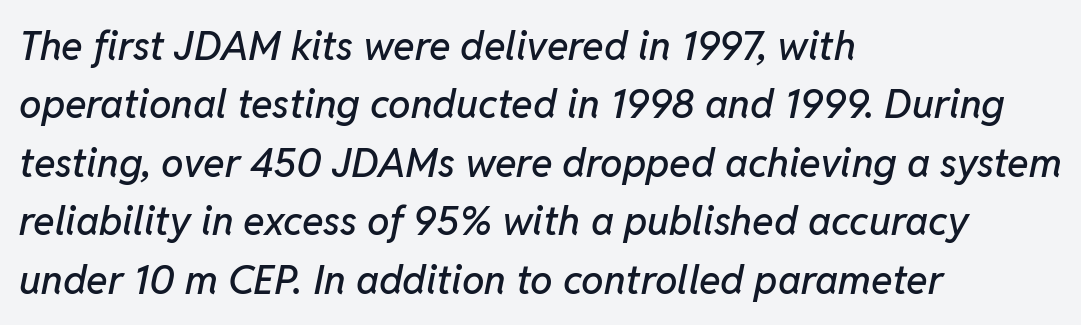
Q: Is the text italic (slanted)? A: Yes, it leans right by about 11 degrees.
Q: Is the text underlined? A: No.
Q: How is the paragraph aligned? A: Left-aligned.
Q: Is the spacing between letters normal or unusually wide? A: Normal.
Q: Is the spacing between lines tight, normal or loose? A: Normal.
Q: Width (condensed, normal, or wide)? A: Normal.
Q: Stroke contrast? A: Low.
Q: x-height? A: Medium.
Q: Monospaced? A: No.
